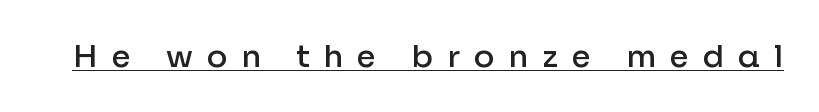
The image shows 31 px semibold sans-serif type, upright; set unusually wide letter spacing (+0.45 em), underlined; low stroke contrast and a medium x-height.
